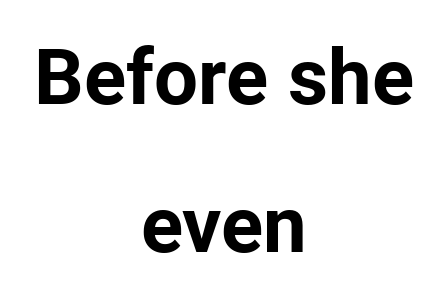
The text block is weighted toward neither margin, spreading evenly from the middle. Each letter's strokes conclude bluntly, with no projecting serifs. Look at the tracking — it's just the regular setting, nothing added. The passage shown stacks its lines with a broad gap. Honestly, there is no underline to notice here at all. The rendering uses a bold face; every stroke is thick and dark.
